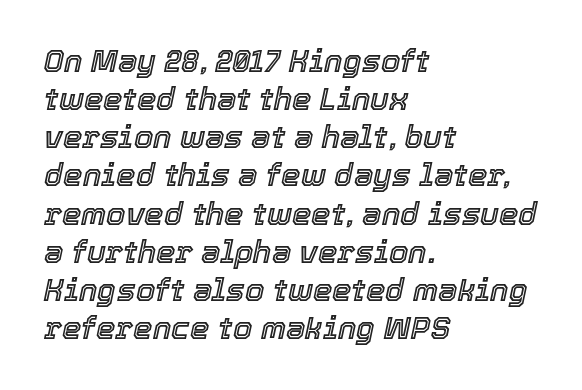
The image shows 31 px text type, italic (leaning right); set left-aligned, line spacing 1.23x, normal letter spacing, not underlined; a medium x-height.
